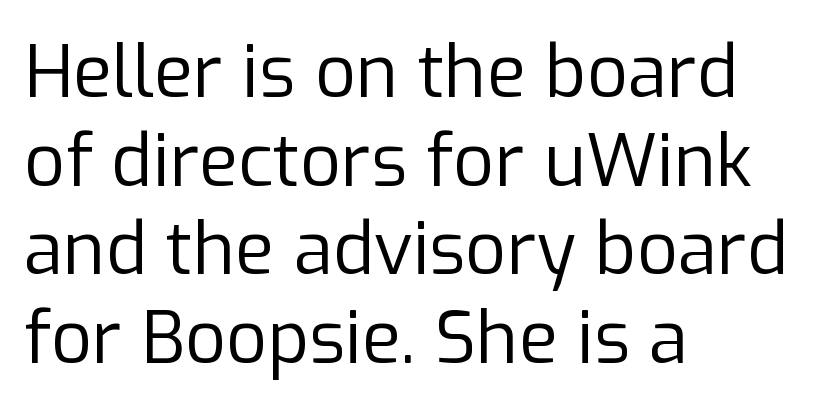
{"serif": "no", "italic": "no", "bold": "no", "weight": "regular", "width": "normal", "stroke_contrast": "low", "x_height": "medium", "monospaced": "no", "underline": "no", "align": "left", "line_spacing_ratio": 1.23, "letter_spacing": "normal", "letter_spacing_em": 0.0, "glyph_px": 72}
